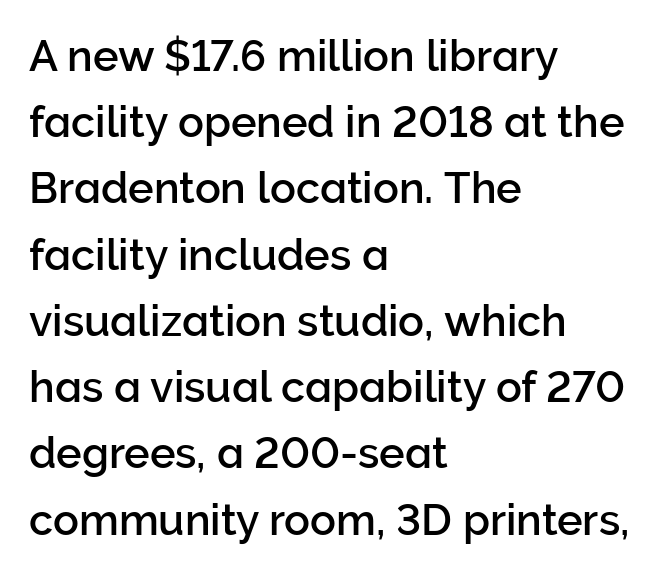
The image shows 43 px sans-serif type, upright; set left-aligned, normal line spacing (1.54x), normal letter spacing, not underlined; low stroke contrast and a medium x-height.
